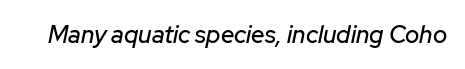
Is the letter spacing exaggerated? No — it looks like the ordinary default. The words here are not underlined. Every character sits at an angle, as italics do.
